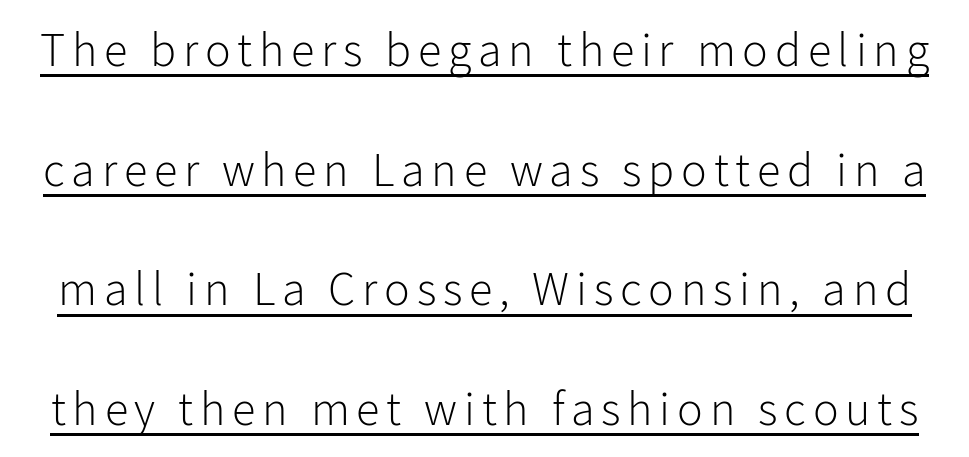
Q: Is the text bold? A: No.
Q: Is the text italic (slanted)? A: No, it is upright.
Q: Is the typeface a serif or a sans-serif typeface? A: Sans-serif.
Q: Is the text underlined? A: Yes.
Q: Is the spacing between lines tight, normal or loose? A: Loose.
Q: Width (condensed, normal, or wide)? A: Normal.
Q: Stroke contrast? A: Low.
Q: x-height? A: Medium.
Q: Monospaced? A: No.
